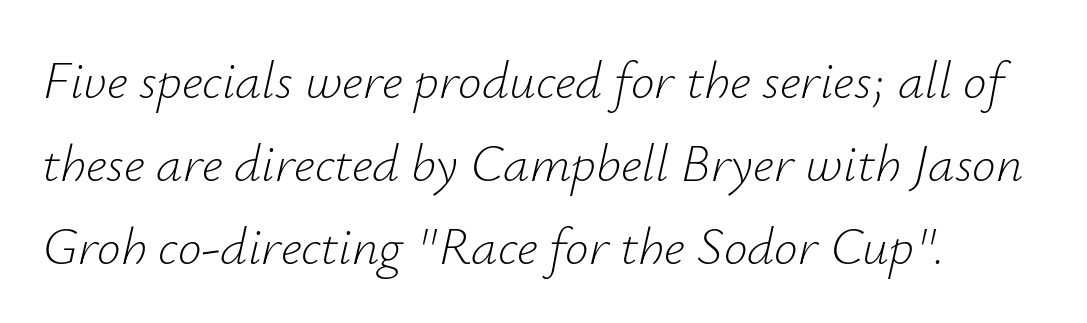
{"italic": "yes", "lean": "right", "slant_degrees": 12, "bold": "no", "weight": "light", "width": "normal", "stroke_contrast": "low", "x_height": "small", "monospaced": "no", "underline": "no", "line_spacing": "normal", "line_spacing_ratio": 1.57, "letter_spacing": "normal", "letter_spacing_em": 0.0, "glyph_px": 53}
